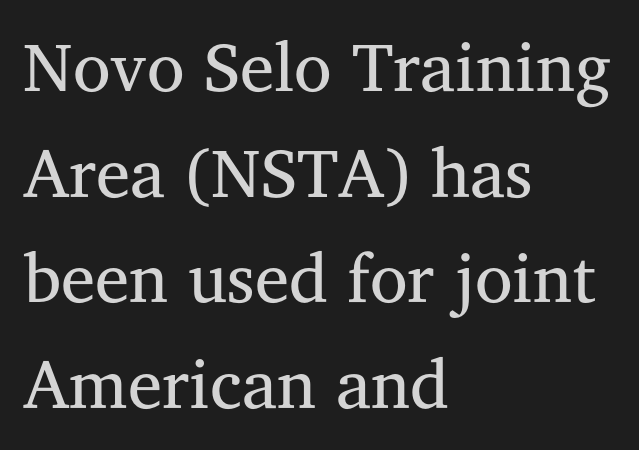
The image shows 69 px regular-weight serif type, upright; set left-aligned, normal line spacing (1.53x), normal letter spacing, not underlined; medium stroke contrast and a medium x-height.
